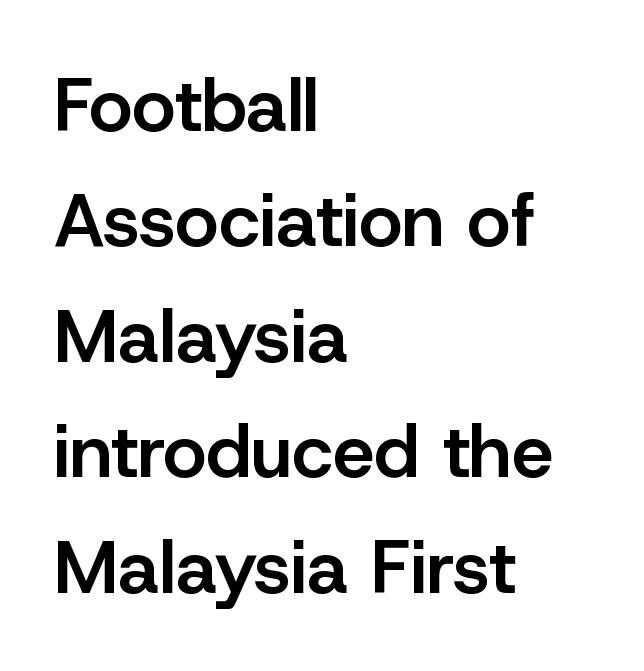
{"serif": "no", "italic": "no", "bold": "semi", "weight": "semibold", "width": "normal", "stroke_contrast": "low", "x_height": "medium", "monospaced": "no", "underline": "no", "align": "left", "line_spacing": "normal", "line_spacing_ratio": 1.54, "letter_spacing": "normal", "letter_spacing_em": 0.0, "glyph_px": 75}
